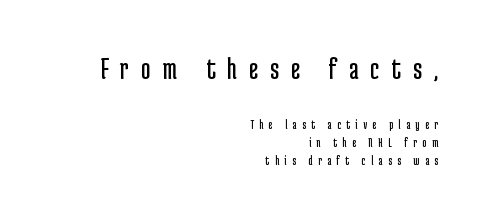
Looks like regular typesetting: each glyph gets only the width it needs. Does the type have serifs? No, each stem ends abruptly. Typeset ragged left — the right edge is the straight one. Quick note: underline off.
